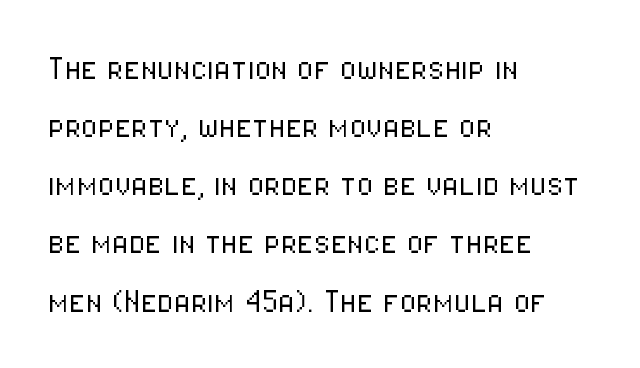
Italic: no, the glyphs are upright roman. What's the leading like? Ordinary, nothing unusual. Character widths vary here, with narrow letters taking less room than wide ones. Underline: absent.
